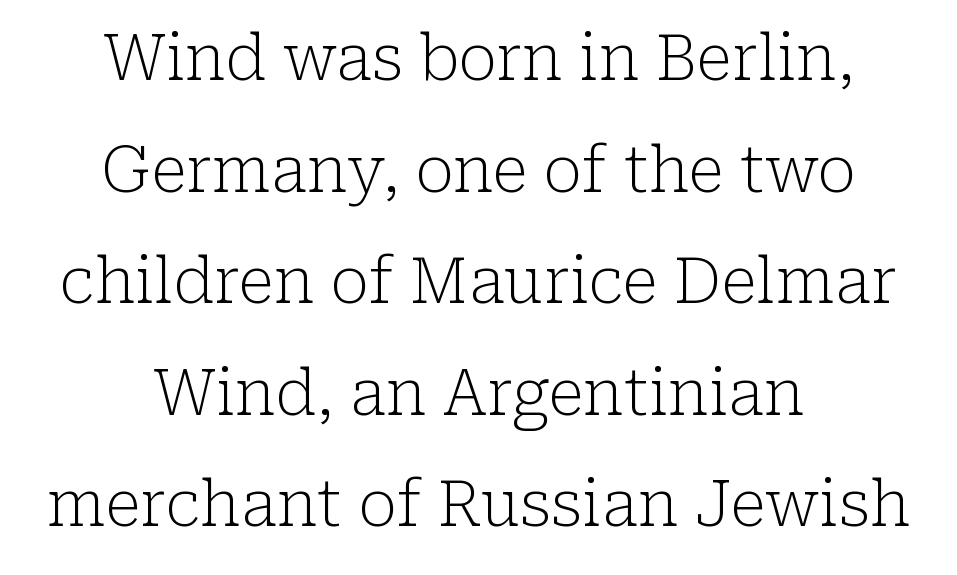
{"serif": "yes", "italic": "no", "bold": "no", "weight": "light", "width": "normal", "stroke_contrast": "low", "x_height": "medium", "monospaced": "no", "underline": "no", "align": "center", "line_spacing_ratio": 1.77, "letter_spacing": "normal", "letter_spacing_em": 0.0, "glyph_px": 63}
